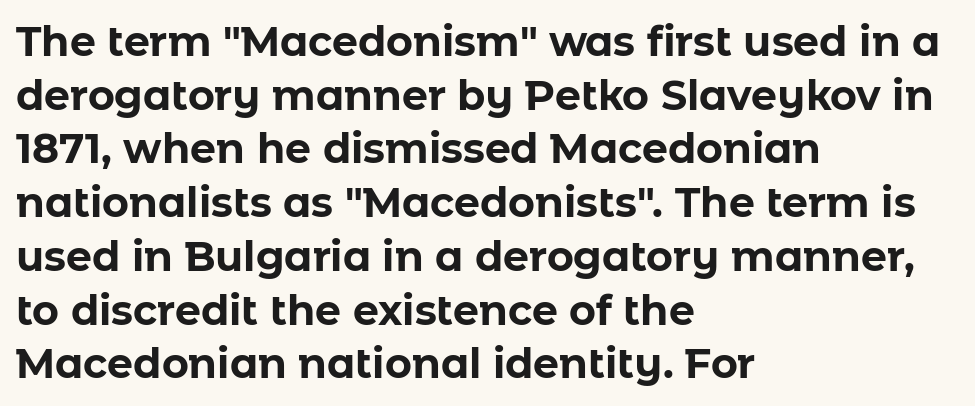
{"serif": "no", "italic": "no", "bold": "yes", "weight": "bold", "width": "normal", "stroke_contrast": "low", "x_height": "medium", "monospaced": "no", "underline": "no", "align": "left", "line_spacing": "normal", "line_spacing_ratio": 1.31, "letter_spacing": "normal", "letter_spacing_em": 0.0, "glyph_px": 41}
